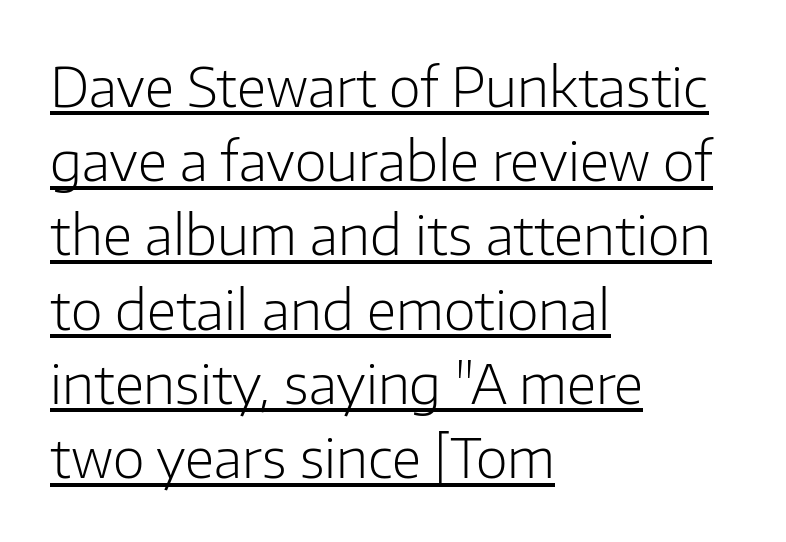
The image shows 55 px light sans-serif type, upright; set left-aligned, normal line spacing (1.35x), normal letter spacing, underlined; low stroke contrast and a medium x-height.
